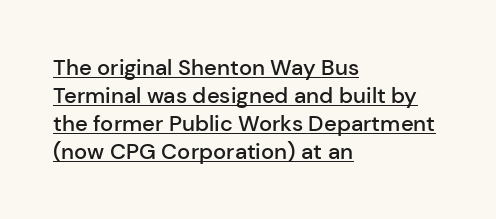
Q: Is the text bold? A: Semi-bold.
Q: Is the text italic (slanted)? A: No, it is upright.
Q: Is the text underlined? A: Yes.
Q: How is the paragraph aligned? A: Left-aligned.
Q: Is the spacing between letters normal or unusually wide? A: Normal.
Q: Is the spacing between lines tight, normal or loose? A: Normal.
